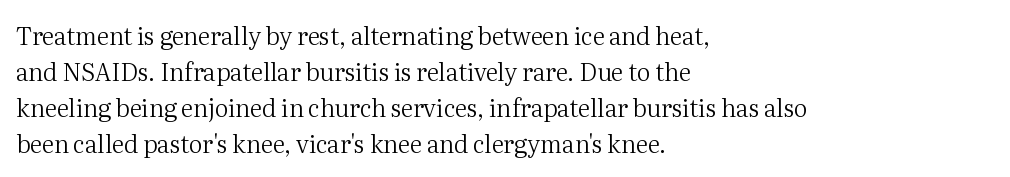
The image shows 24 px text type, upright; set left-aligned, normal line spacing (1.5x), normal letter spacing, not underlined.
